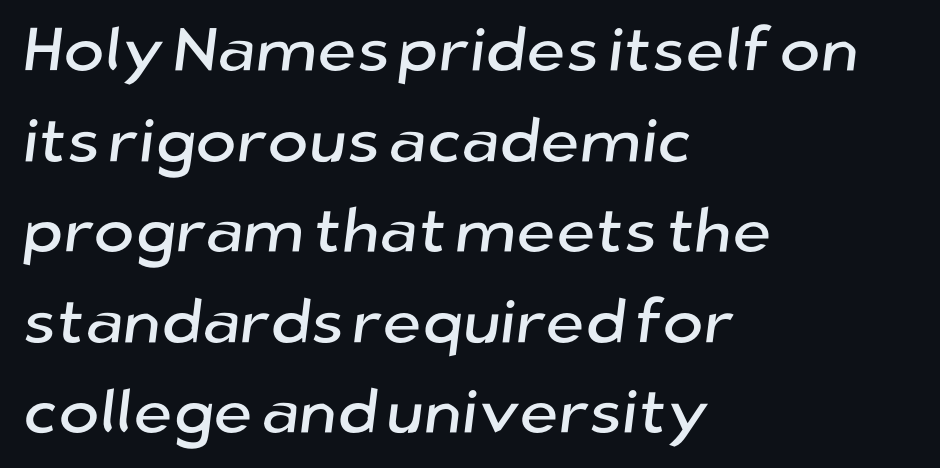
Each letter keeps its own natural width here, so spacing adapts to shape. The lines in this sample share a left origin and differ only in where they stop. What's the leading like? Ordinary, nothing unusual. Words appear dense and cohesive because spacing is normal. The rendering shows plain stroke endings on the letterforms — a sans-serif design.
